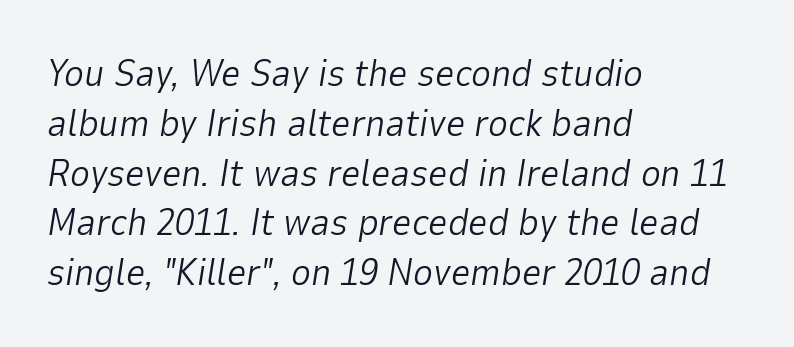
Q: Is the text bold? A: No.
Q: Is the text italic (slanted)? A: Yes, it leans right by about 9 degrees.
Q: Is the text underlined? A: No.
Q: How is the paragraph aligned? A: Left-aligned.
Q: Is the spacing between letters normal or unusually wide? A: Normal.
Q: Is the spacing between lines tight, normal or loose? A: Normal.
Q: Width (condensed, normal, or wide)? A: Normal.
Q: Stroke contrast? A: Low.
Q: x-height? A: Medium.
Q: Monospaced? A: No.
